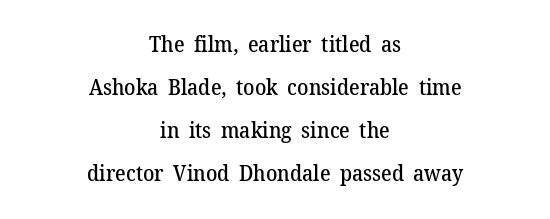
Q: Is the text bold? A: Semi-bold.
Q: Is the text italic (slanted)? A: No, it is upright.
Q: Is the text underlined? A: No.
Q: How is the paragraph aligned? A: Centered.
Q: Is the spacing between letters normal or unusually wide? A: Normal.
Q: Is the spacing between lines tight, normal or loose? A: Loose.
